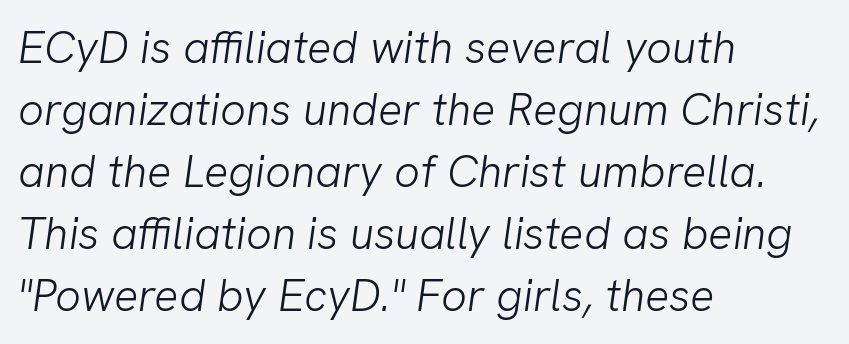
Q: Is the text bold? A: No.
Q: Is the typeface a serif or a sans-serif typeface? A: Sans-serif.
Q: Is the text underlined? A: No.
Q: How is the paragraph aligned? A: Left-aligned.
Q: Is the spacing between letters normal or unusually wide? A: Normal.
Q: Is the spacing between lines tight, normal or loose? A: Normal.
Q: Width (condensed, normal, or wide)? A: Normal.
Q: Stroke contrast? A: Low.
Q: x-height? A: Medium.
Q: Monospaced? A: No.
